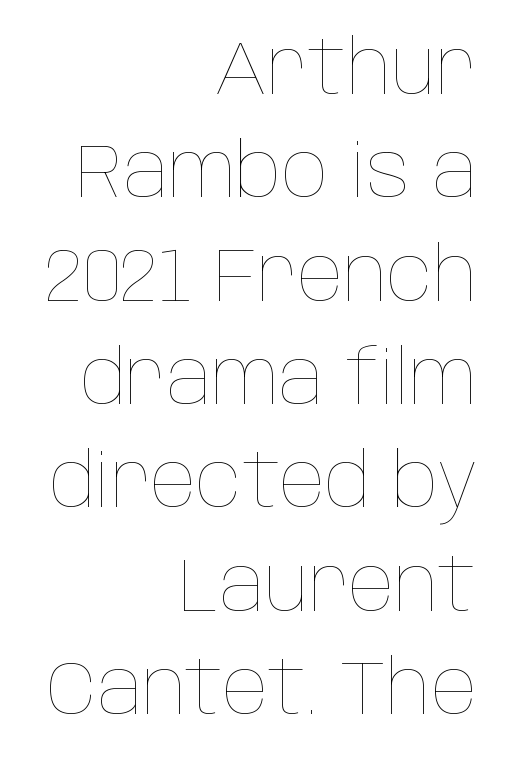
Q: Is the text bold? A: No.
Q: Is the text italic (slanted)? A: No, it is upright.
Q: Is the text underlined? A: No.
Q: How is the paragraph aligned? A: Right-aligned.
Q: Is the spacing between letters normal or unusually wide? A: Normal.
Q: Is the spacing between lines tight, normal or loose? A: Normal.
Q: Width (condensed, normal, or wide)? A: Condensed.
Q: Stroke contrast? A: Low.
Q: x-height? A: Large.
Q: Monospaced? A: No.
